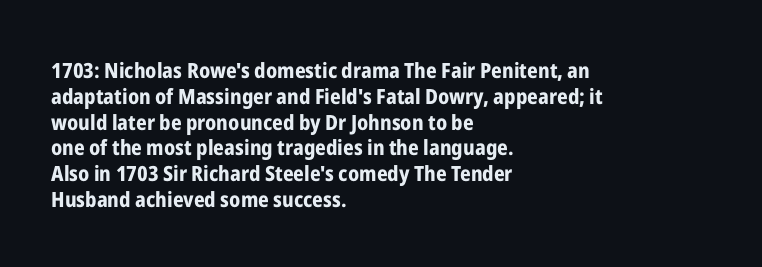
{"italic": "no", "bold": "yes", "underline": "no", "align": "left", "line_spacing_ratio": 1.23, "letter_spacing": "normal", "letter_spacing_em": 0.0, "glyph_px": 21}
